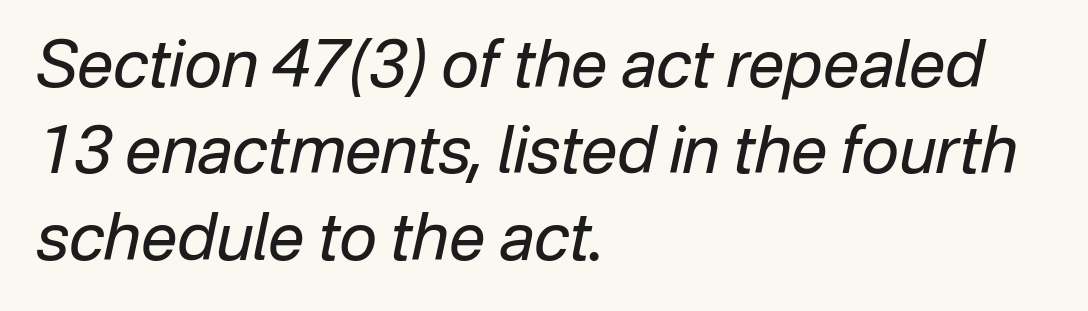
Q: Is the text bold? A: No.
Q: Is the text italic (slanted)? A: Yes, it leans right by about 12 degrees.
Q: Is the text underlined? A: No.
Q: How is the paragraph aligned? A: Left-aligned.
Q: Is the spacing between letters normal or unusually wide? A: Normal.
Q: Is the spacing between lines tight, normal or loose? A: Normal.
Q: Width (condensed, normal, or wide)? A: Normal.
Q: Stroke contrast? A: Low.
Q: x-height? A: Medium.
Q: Monospaced? A: No.
